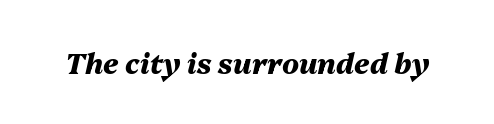
{"italic": "yes", "lean": "right", "slant_degrees": 13, "bold": "yes", "weight": "heavy", "width": "normal", "stroke_contrast": "medium", "x_height": "medium", "monospaced": "no", "underline": "no", "letter_spacing": "normal", "letter_spacing_em": 0.0, "glyph_px": 28}
